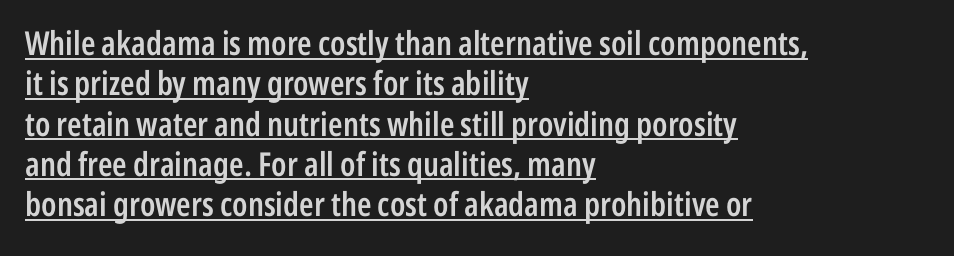
{"serif": "no", "italic": "no", "bold": "semi", "weight": "semibold", "width": "condensed", "stroke_contrast": "low", "x_height": "medium", "monospaced": "no", "underline": "yes", "align": "left", "line_spacing_ratio": 1.22, "letter_spacing": "normal", "letter_spacing_em": 0.0, "glyph_px": 33}
